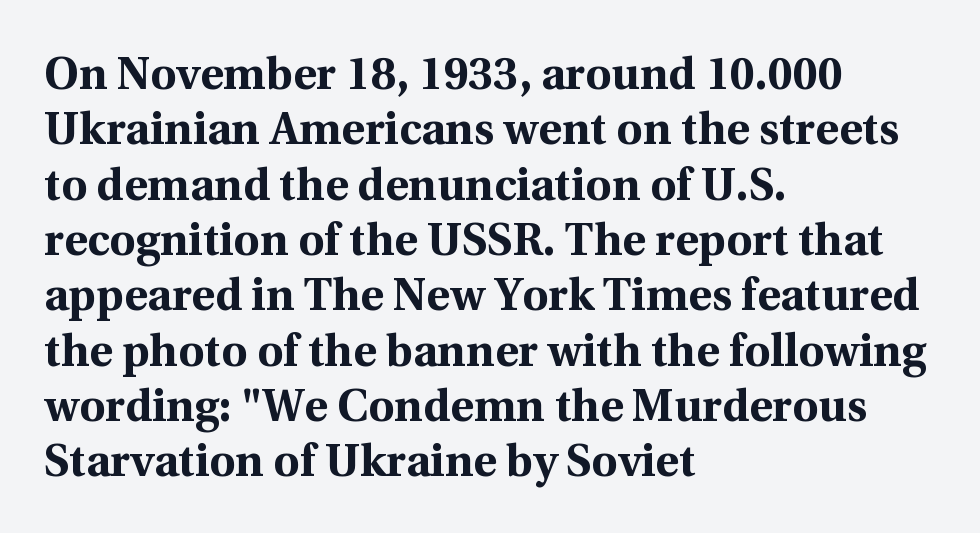
{"serif": "yes", "italic": "no", "bold": "yes", "weight": "bold", "width": "normal", "x_height": "medium", "monospaced": "no", "underline": "no", "align": "left", "line_spacing_ratio": 1.23, "letter_spacing": "normal", "letter_spacing_em": 0.0, "glyph_px": 45}
